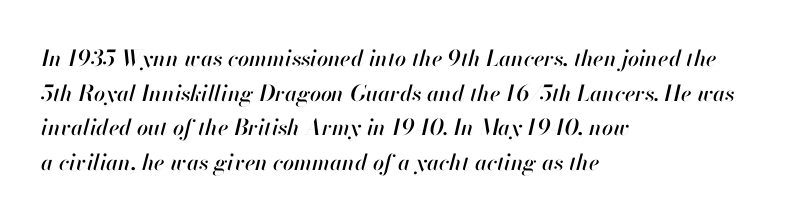
Q: Is the text italic (slanted)? A: Yes, it leans right by about 13 degrees.
Q: Is the text underlined? A: No.
Q: How is the paragraph aligned? A: Left-aligned.
Q: Is the spacing between letters normal or unusually wide? A: Normal.
Q: Is the spacing between lines tight, normal or loose? A: Normal.
